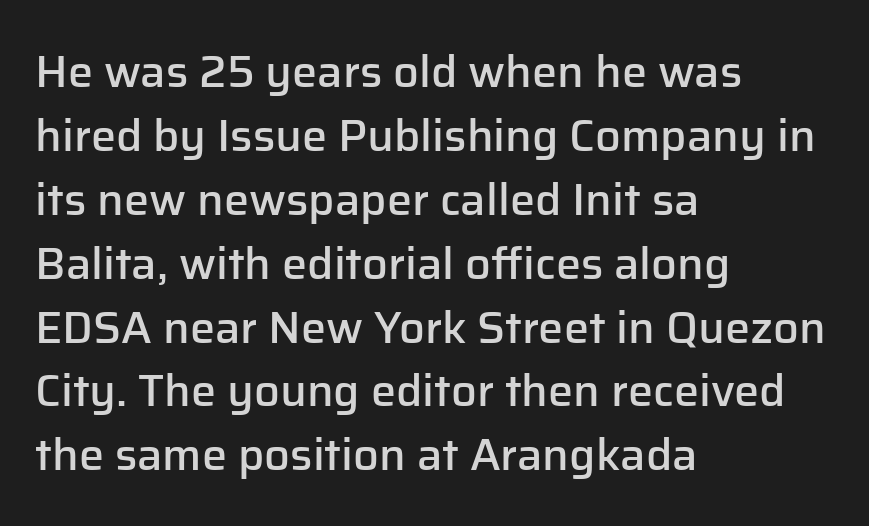
Q: Is the text bold? A: Semi-bold.
Q: Is the text italic (slanted)? A: No, it is upright.
Q: Is the typeface a serif or a sans-serif typeface? A: Sans-serif.
Q: Is the text underlined? A: No.
Q: How is the paragraph aligned? A: Left-aligned.
Q: Is the spacing between letters normal or unusually wide? A: Normal.
Q: Is the spacing between lines tight, normal or loose? A: Normal.
Q: Width (condensed, normal, or wide)? A: Normal.
Q: Stroke contrast? A: Low.
Q: x-height? A: Medium.
Q: Monospaced? A: No.
